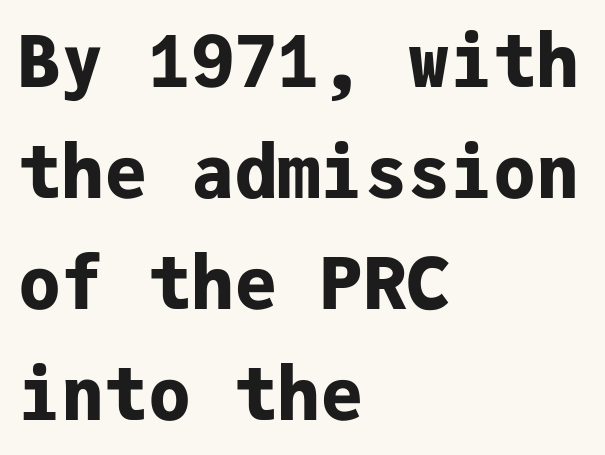
{"serif": "no", "italic": "no", "bold": "yes", "weight": "bold", "width": "normal", "stroke_contrast": "low", "x_height": "medium", "monospaced": "yes", "underline": "no", "align": "left", "line_spacing": "normal", "line_spacing_ratio": 1.54, "letter_spacing": "normal", "letter_spacing_em": 0.0, "glyph_px": 72}
